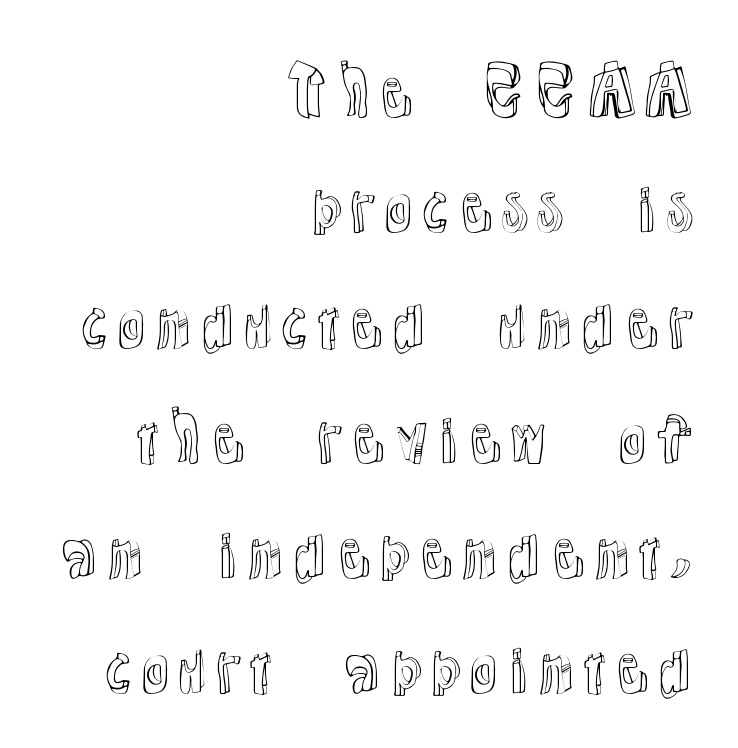
Is there any slant? The stems are plumb. The type is set solid horizontally, with unmodified tracking. The rendering uses natural spacing where letterforms have individual widths. Each line ends at the same right margin while the left side varies. The area under the type is left untouched.
